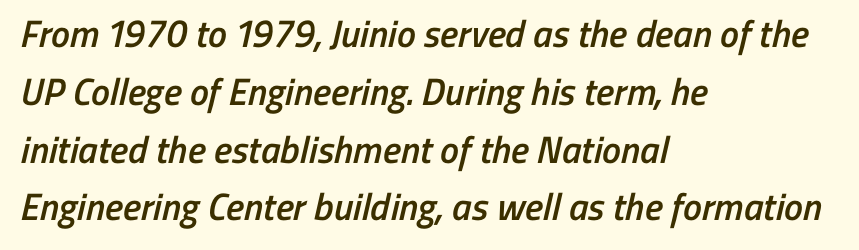
The sample has been set in demibold, a notch under bold. Plain, unruled lines of type. You can tell from the bare stems that sans-serif type was used. Standard letterfit; no display-style spreading of the glyphs. All the whitespace from short lines collects on the right.
